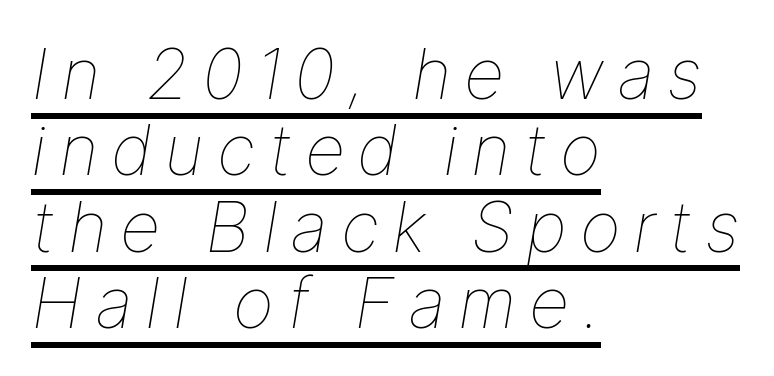
Notice how the passage keeps a crisp vertical edge on the left only. Weight: regular or lighter. Does a line run under the words? Yes, clearly. Varying glyph widths throughout — classic text-font behaviour. Does the leading feel generous? Not at all — it's pinched. It's the slanting kind of type.
